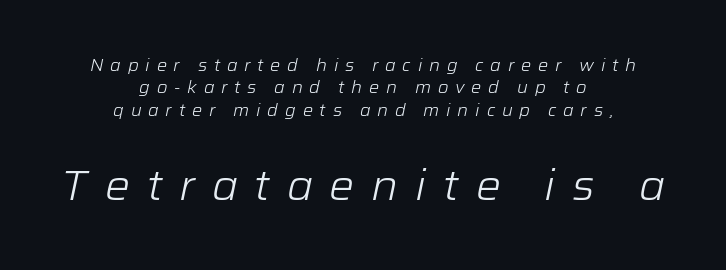
The image shows 42 px light type, italic (leaning right); set centered, normal line spacing (1.32x), unusually wide letter spacing (+0.4 em), not underlined; the second (bottom) block is 2.47x larger; low stroke contrast and a medium x-height.
